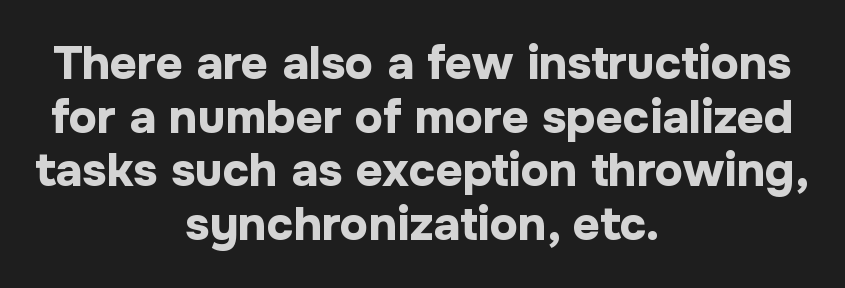
Students, note that the glyphs here touch the page at normal intervals. The setting favours the middle, as headings and verse often do. Baseline-to-baseline distance is barely more than the letter height. Note the varied advance widths — an 'i' is clearly narrower than an 'm'. The letters carry no serifs — their stems end cleanly without finishing strokes. Underlining? Definitely not there.
